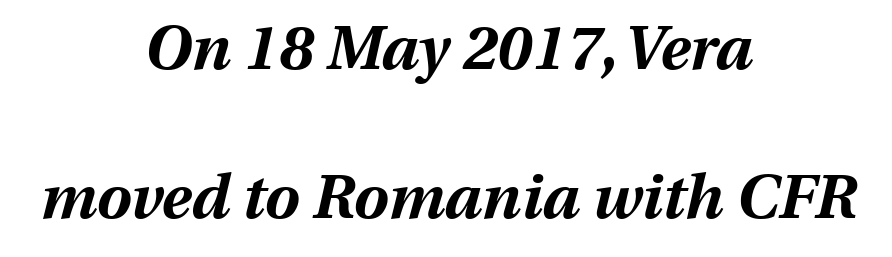
Q: Is the text bold? A: Yes.
Q: Is the text italic (slanted)? A: Yes, it leans right by about 13 degrees.
Q: Is the text underlined? A: No.
Q: How is the paragraph aligned? A: Centered.
Q: Is the spacing between letters normal or unusually wide? A: Normal.
Q: Is the spacing between lines tight, normal or loose? A: Loose.
Q: Width (condensed, normal, or wide)? A: Normal.
Q: Stroke contrast? A: Medium.
Q: x-height? A: Medium.
Q: Monospaced? A: No.
